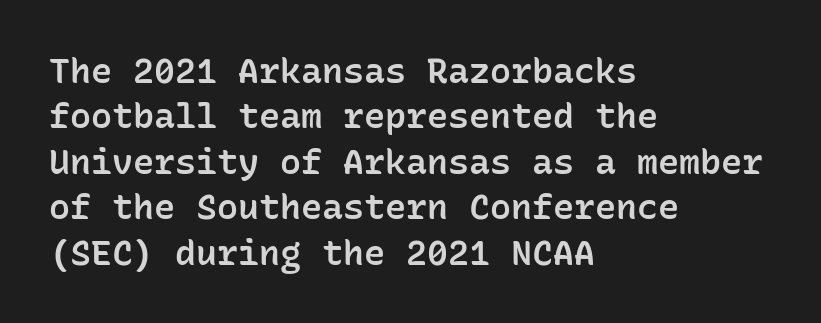
Typesetter's note: demi weight, one step under bold. Rows of type keep a routine distance in the vertical direction. The rendering shows plain stroke endings on the letterforms — a sans-serif design. Posture: vertical. No word sits above an underline. If you drew a ruler down the left edge, every line would touch it.
